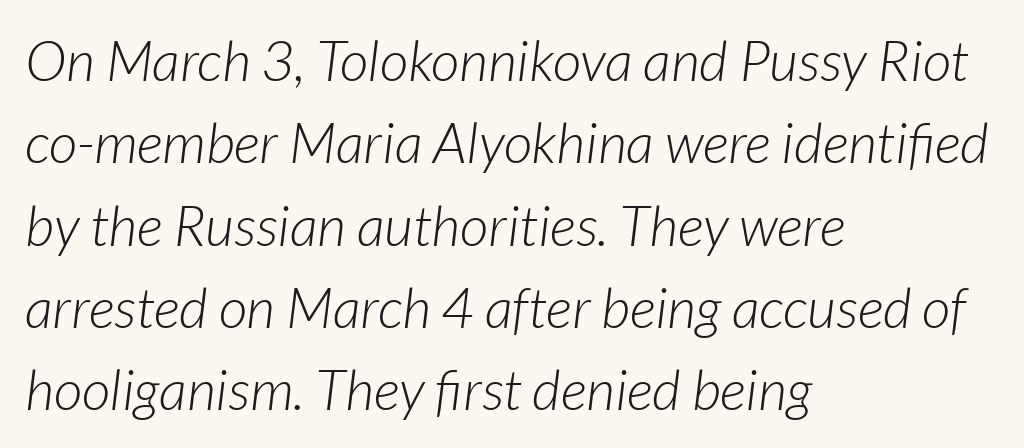
{"italic": "yes", "lean": "right", "slant_degrees": 7, "bold": "no", "weight": "light", "width": "normal", "stroke_contrast": "low", "x_height": "medium", "monospaced": "no", "underline": "no", "align": "left", "line_spacing": "normal", "line_spacing_ratio": 1.47, "letter_spacing": "normal", "letter_spacing_em": 0.0, "glyph_px": 56}
